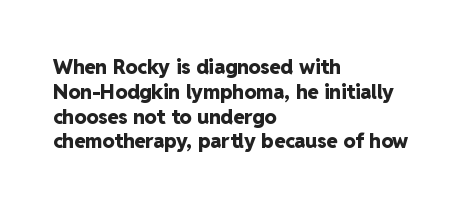
The image shows 20 px bold type, upright; set left-aligned, line spacing 1.24x, normal letter spacing, not underlined.
